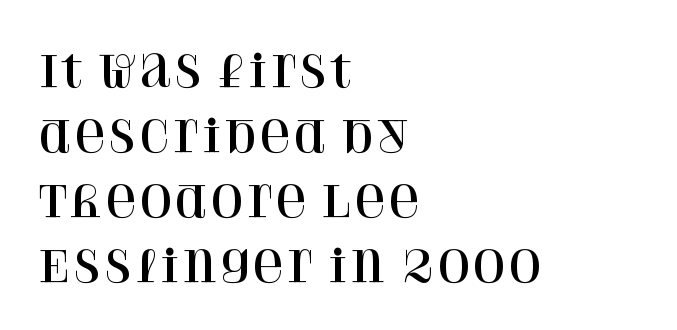
{"serif": "yes", "italic": "no", "width": "normal", "stroke_contrast": "high", "x_height": "large", "monospaced": "no", "underline": "no", "align": "left", "line_spacing": "normal", "line_spacing_ratio": 1.51, "letter_spacing": "normal", "letter_spacing_em": 0.0, "glyph_px": 43}
